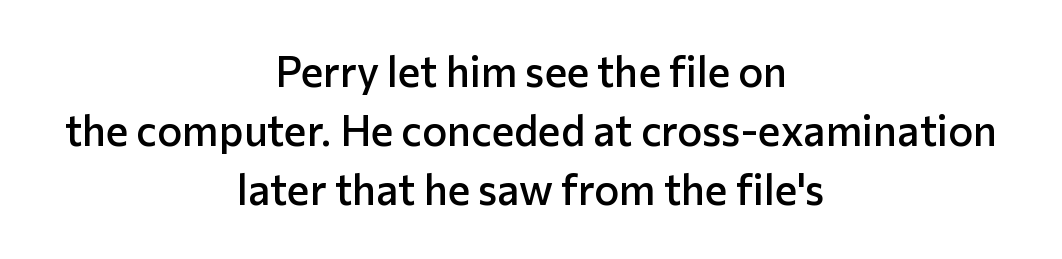
Each letter keeps its own natural width here, so spacing adapts to shape. Stroke thickness is moderately raised; the sample reads as semibold. You could call the tracking neutral — neither tight nor loose. Ascenders rise straight up at ninety degrees.
